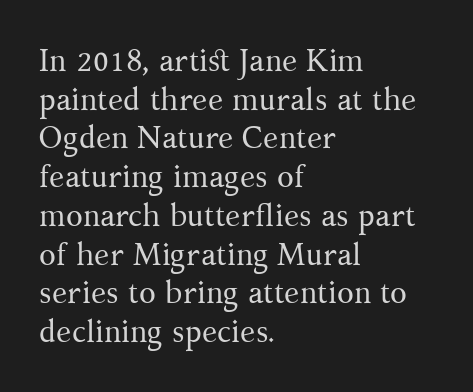
The image shows 31 px regular-weight serif type, upright; set left-aligned, normal line spacing (1.25x), normal letter spacing, not underlined; medium stroke contrast and a medium x-height.
